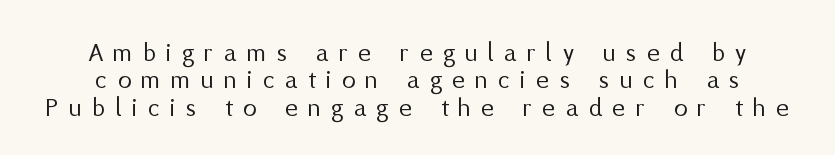
Q: Is the text bold? A: No.
Q: Is the text italic (slanted)? A: No, it is upright.
Q: Is the text underlined? A: No.
Q: Is the spacing between letters normal or unusually wide? A: Unusually wide.
Q: Is the spacing between lines tight, normal or loose? A: Tight.
